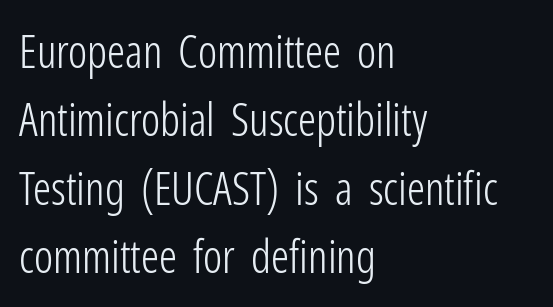
The image shows 45 px light, condensed sans-serif type, upright; set left-aligned, normal line spacing (1.52x), normal letter spacing, not underlined; low stroke contrast and a medium x-height.
